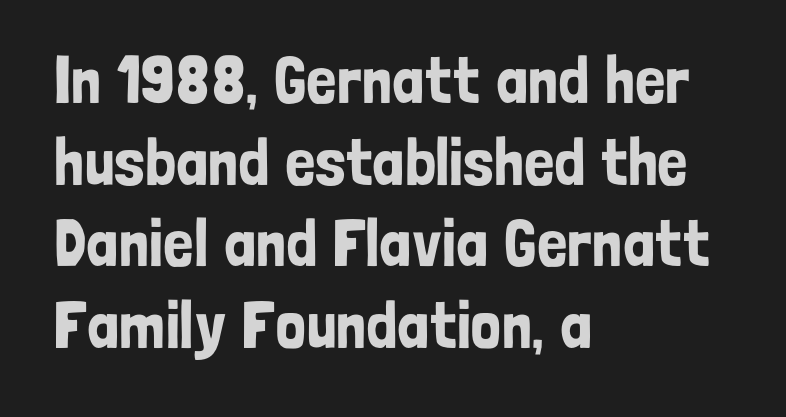
{"serif": "no", "italic": "no", "width": "condensed", "stroke_contrast": "low", "x_height": "medium", "monospaced": "no", "underline": "no", "align": "left", "line_spacing_ratio": 1.22, "letter_spacing": "normal", "letter_spacing_em": 0.0, "glyph_px": 67}
